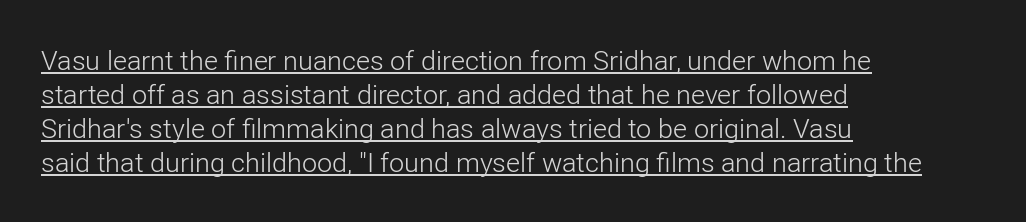
The image shows 27 px text type, upright; set left-aligned, normal line spacing (1.26x), normal letter spacing, underlined.
